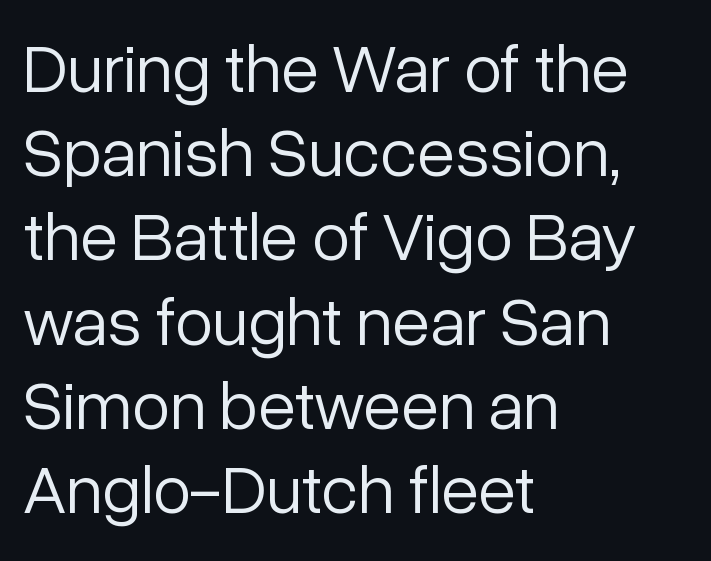
{"serif": "no", "italic": "no", "bold": "no", "weight": "light", "width": "normal", "stroke_contrast": "low", "x_height": "medium", "monospaced": "no", "underline": "no", "align": "left", "line_spacing_ratio": 1.22, "letter_spacing": "normal", "letter_spacing_em": 0.0, "glyph_px": 69}
